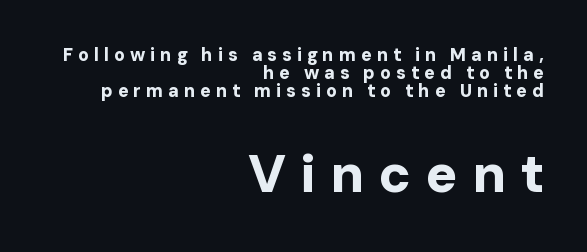
Q: Is the text bold? A: Yes.
Q: Is the text italic (slanted)? A: No, it is upright.
Q: Is the typeface a serif or a sans-serif typeface? A: Sans-serif.
Q: Is the text underlined? A: No.
Q: How is the paragraph aligned? A: Right-aligned.
Q: Is the spacing between letters normal or unusually wide? A: Unusually wide.
Q: Is the spacing between lines tight, normal or loose? A: Tight.
Q: Which block of text is set in a larger size, the first (top) or the second (bottom)? A: The second (bottom) one.
Q: Width (condensed, normal, or wide)? A: Normal.
Q: Stroke contrast? A: Low.
Q: x-height? A: Medium.
Q: Monospaced? A: No.
